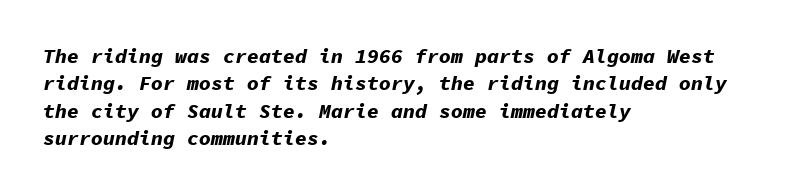
{"italic": "yes", "lean": "right", "slant_degrees": 11, "bold": "yes", "underline": "no", "align": "left", "line_spacing": "normal", "line_spacing_ratio": 1.37, "letter_spacing": "normal", "letter_spacing_em": 0.0, "glyph_px": 20}
